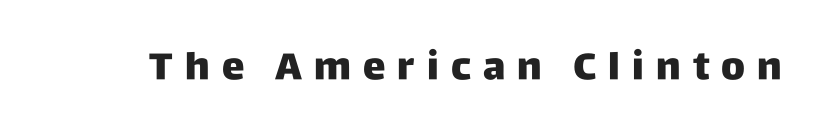
The image shows 38 px heavy sans-serif type, upright; set unusually wide letter spacing (+0.32 em), not underlined; low stroke contrast and a large x-height.
